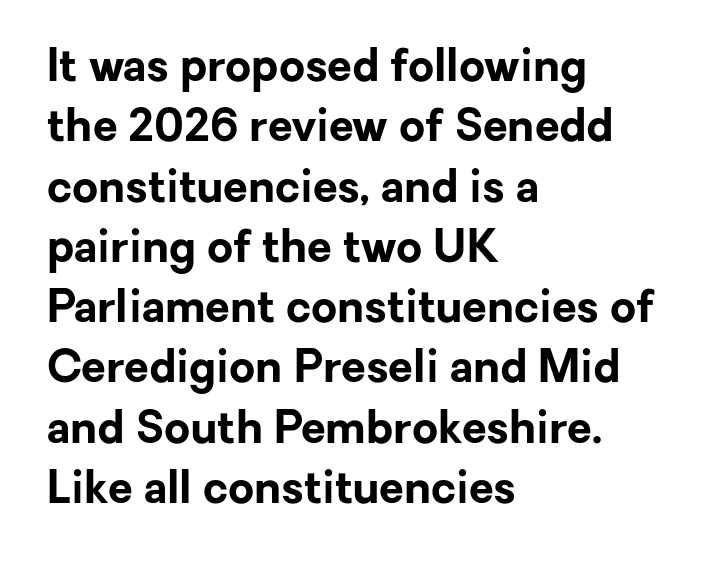
Caption: standard tracking, unaltered. Check under the words: just untouched page. Teacher's note: observe the even left margin — that is flush-left alignment. Stroke thickness is high; the sample reads as a true bold.
